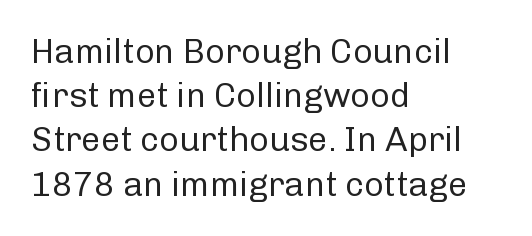
A roman cut, with each character standing at attention. A normal amount of white space separates one row of letters from the next. Is the block centered? No — it sits flush against the left margin. Proportional: the letters do not fall into vertical columns. Caption: standard tracking, unaltered.
